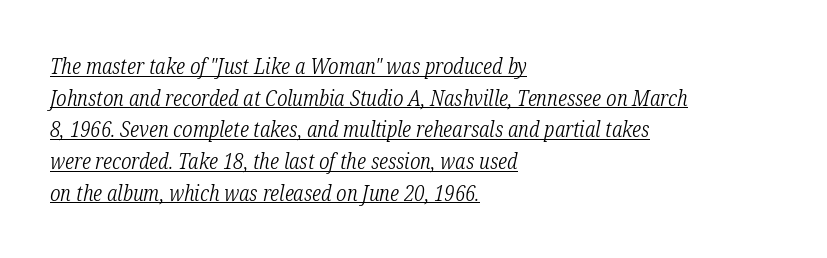
Standard letterfit; no display-style spreading of the glyphs. Think standard paragraph weight, or any step lighter than that. Has an underline been added? It has. Reading down the column, the eye jumps a familiar distance to each next line.
